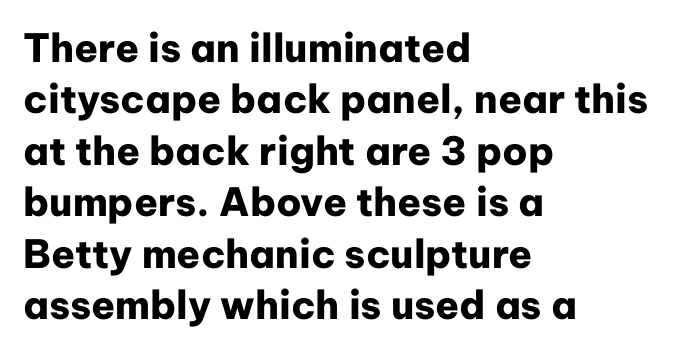
Q: Is the text bold? A: Yes.
Q: Is the text italic (slanted)? A: No, it is upright.
Q: Is the typeface a serif or a sans-serif typeface? A: Sans-serif.
Q: Is the text underlined? A: No.
Q: How is the paragraph aligned? A: Left-aligned.
Q: Is the spacing between letters normal or unusually wide? A: Normal.
Q: Is the spacing between lines tight, normal or loose? A: Normal.
Q: Width (condensed, normal, or wide)? A: Normal.
Q: Stroke contrast? A: Low.
Q: x-height? A: Medium.
Q: Monospaced? A: No.
